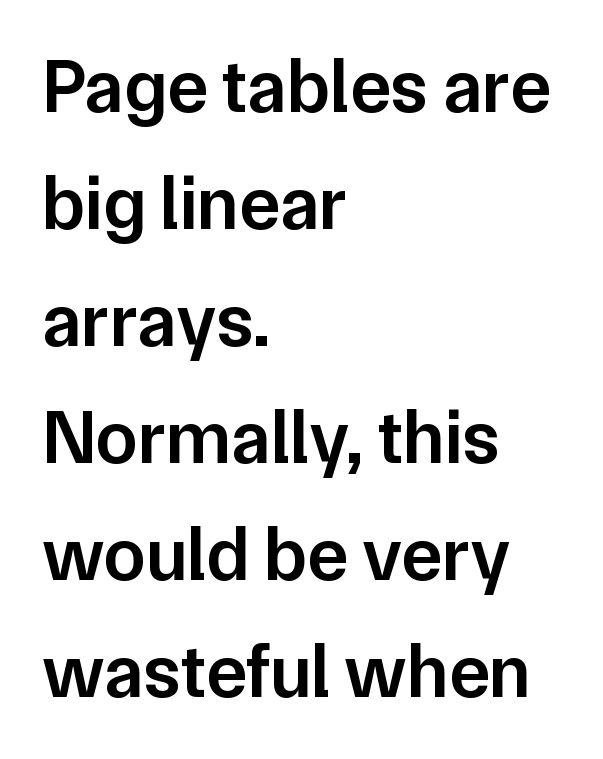
No word sits above an underline. Vertically, the passage feels balanced, rows spaced as you'd expect. Strokes here are thickened, but only to semibold level. The passage shown is typed in a proportional face where columns would drift. In terms of letterform style, serifs are entirely absent.
